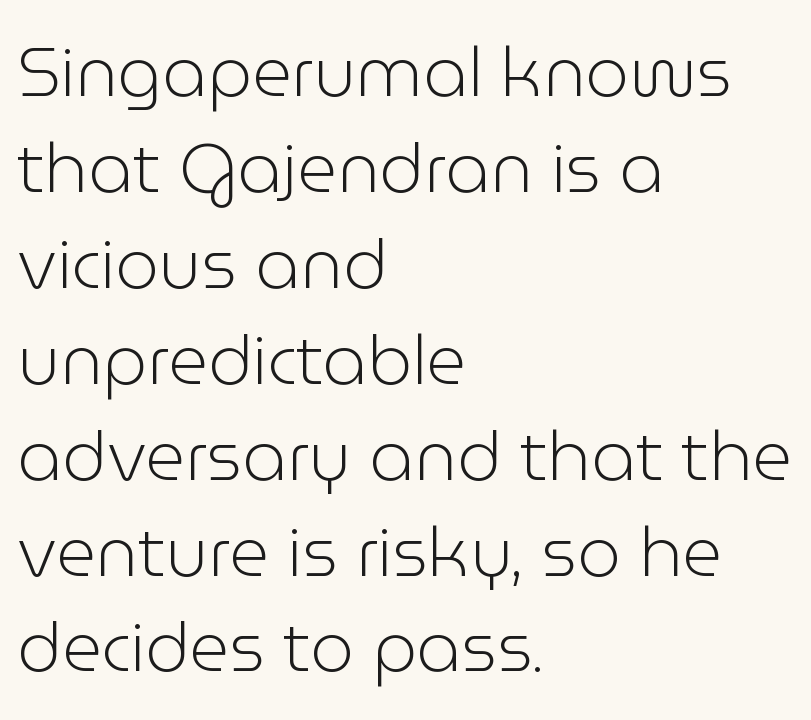
{"serif": "no", "italic": "no", "bold": "no", "weight": "light", "width": "normal", "stroke_contrast": "low", "x_height": "medium", "monospaced": "no", "underline": "no", "align": "left", "line_spacing": "normal", "line_spacing_ratio": 1.39, "letter_spacing": "normal", "letter_spacing_em": 0.0, "glyph_px": 69}
